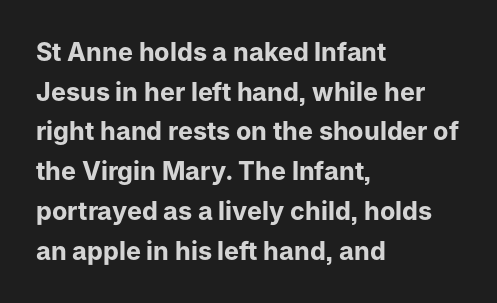
{"italic": "no", "bold": "yes", "underline": "no", "align": "left", "line_spacing": "normal", "line_spacing_ratio": 1.59, "letter_spacing": "normal", "letter_spacing_em": 0.0, "glyph_px": 25}
